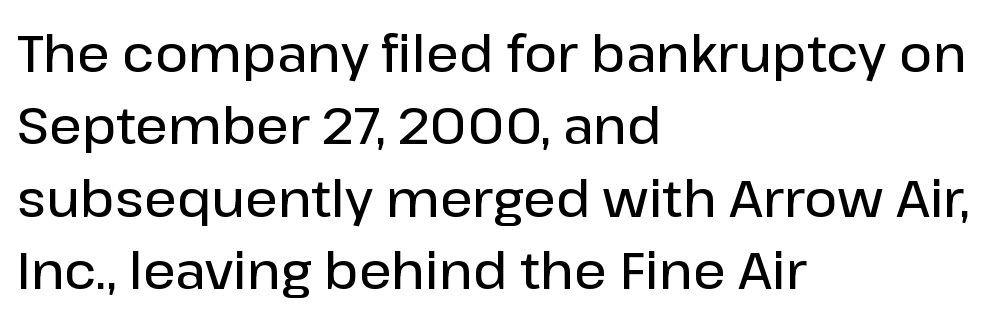
{"serif": "no", "italic": "no", "bold": "semi", "weight": "semibold", "width": "normal", "stroke_contrast": "low", "x_height": "medium", "monospaced": "no", "underline": "no", "align": "left", "line_spacing": "normal", "line_spacing_ratio": 1.42, "letter_spacing": "normal", "letter_spacing_em": 0.0, "glyph_px": 51}
